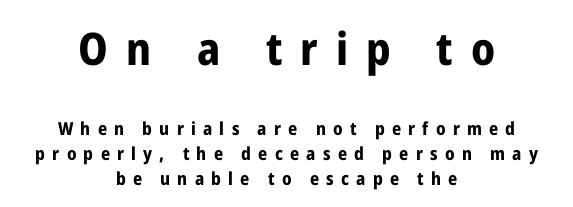
Q: Is the text bold? A: Yes.
Q: Is the text italic (slanted)? A: No, it is upright.
Q: Is the typeface a serif or a sans-serif typeface? A: Sans-serif.
Q: Is the text underlined? A: No.
Q: How is the paragraph aligned? A: Centered.
Q: Is the spacing between letters normal or unusually wide? A: Unusually wide.
Q: Is the spacing between lines tight, normal or loose? A: Normal.
Q: Which block of text is set in a larger size, the first (top) or the second (bottom)? A: The first (top) one.
Q: Width (condensed, normal, or wide)? A: Condensed.
Q: Stroke contrast? A: Low.
Q: x-height? A: Medium.
Q: Monospaced? A: No.
